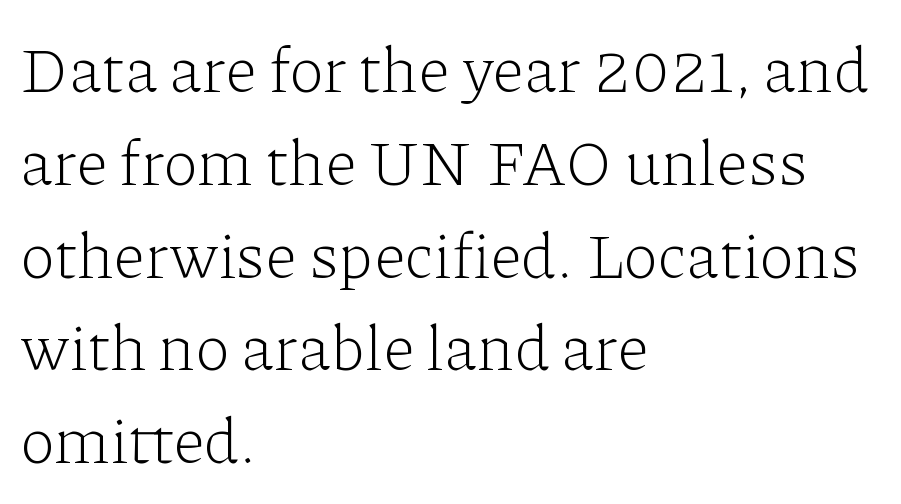
{"serif": "yes", "italic": "no", "bold": "no", "weight": "light", "width": "normal", "stroke_contrast": "low", "x_height": "medium", "monospaced": "no", "underline": "no", "align": "left", "line_spacing": "normal", "line_spacing_ratio": 1.45, "letter_spacing": "normal", "letter_spacing_em": 0.0, "glyph_px": 64}
